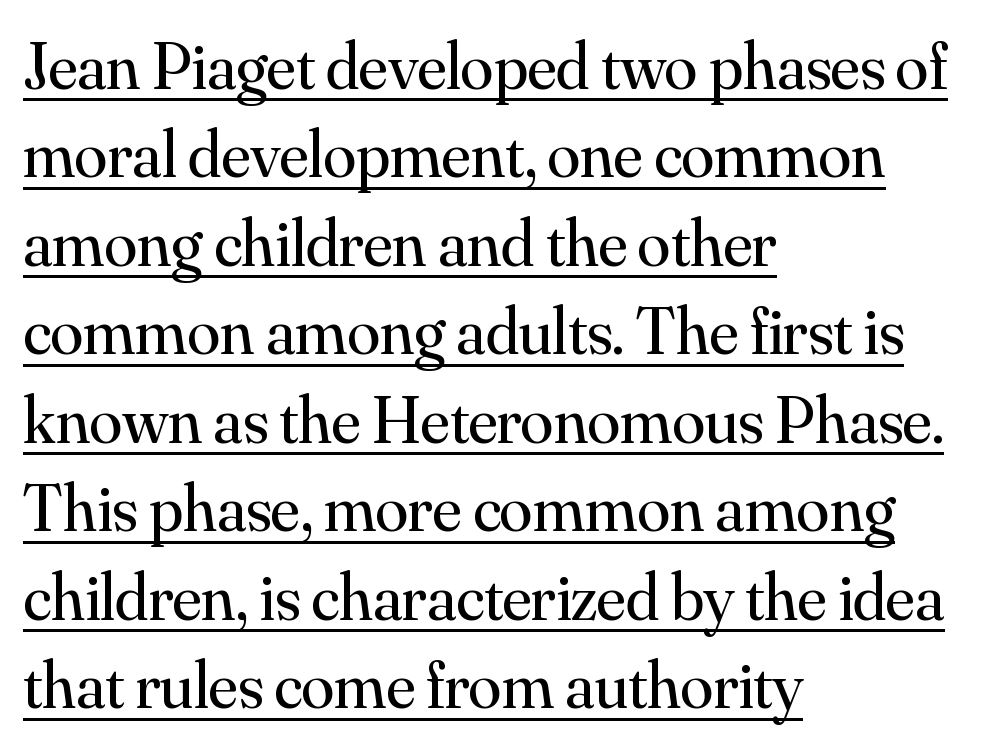
The image shows 67 px regular-weight serif type, upright; set left-aligned, normal line spacing (1.32x), normal letter spacing, underlined; medium stroke contrast and a small x-height.
